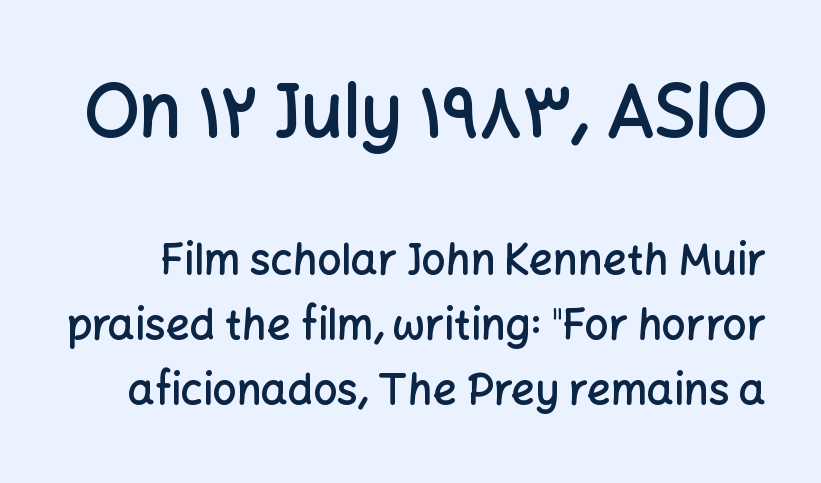
Notice how the stems are strictly vertical — no italics here. This sample keeps an unexceptional amount of space between lines. Nobody touched the tracking dial on this one. Each letter keeps its own natural width here, so spacing adapts to shape. A clean baseline with only descenders dipping below it. The letters carry no serifs — their stems end cleanly without finishing strokes.
